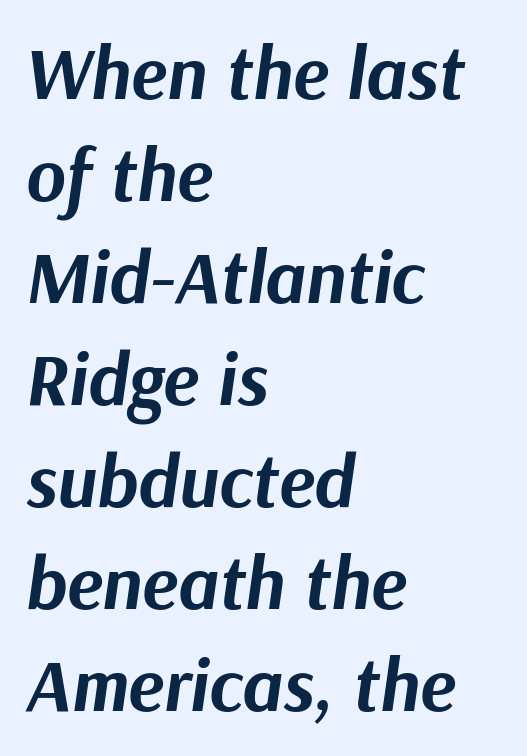
Heavy-handed strokes throughout: this text is bold. The passage shown has conventional tracking throughout. How would I describe the line gaps? Plain and ordinary. A student would call this left alignment; a typographer would say flush left, rag right. Glance below the letters and you will spot only blank space.
